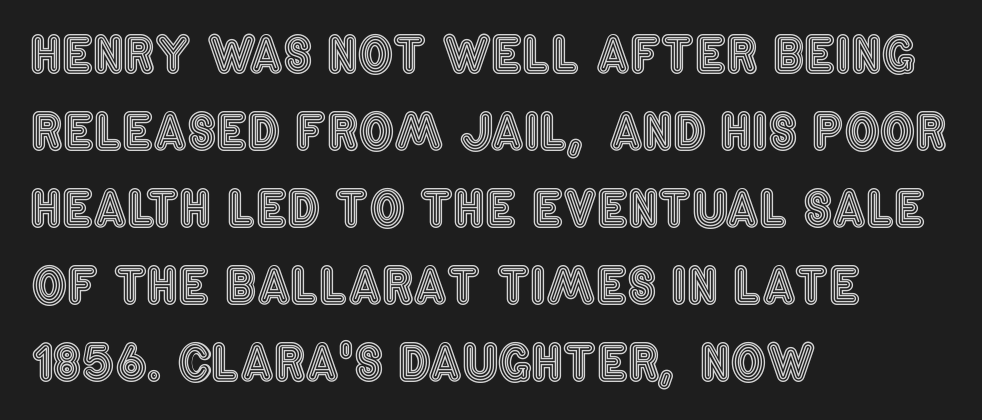
{"italic": "no", "width": "condensed", "x_height": "large", "monospaced": "no", "underline": "no", "align": "left", "line_spacing": "normal", "line_spacing_ratio": 1.57, "letter_spacing": "normal", "letter_spacing_em": 0.0, "glyph_px": 49}
